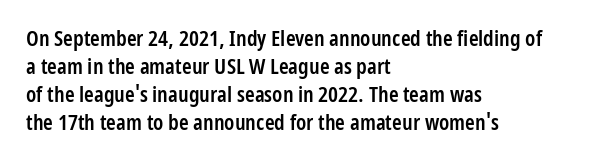
{"italic": "no", "bold": "semi", "underline": "no", "align": "left", "line_spacing": "normal", "line_spacing_ratio": 1.28, "letter_spacing": "normal", "letter_spacing_em": 0.0, "glyph_px": 22}
